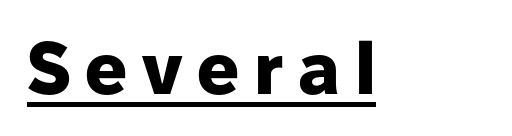
A typesetter would mark this as roman, not italic. The font is running at its bold setting. Is this a fixed-width face? No — the glyphs have proportional, varying widths. Tracking here is generous; glyphs stand well apart from one another. Serifs: no, the terminals of the letterforms are clean. Has an underline been added? It has.
